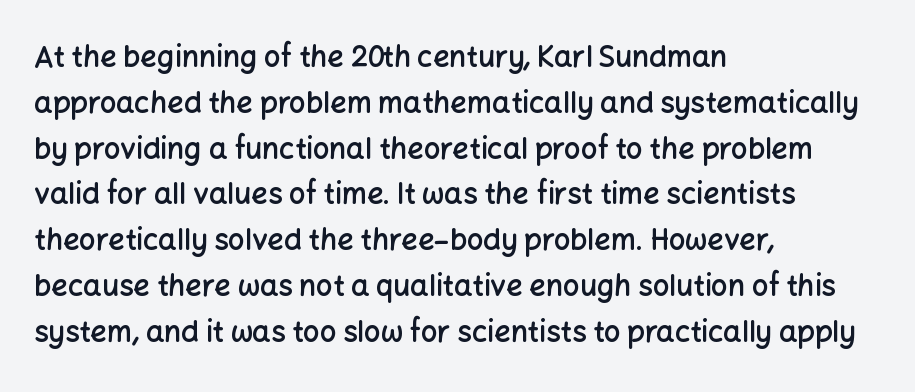
{"serif": "no", "italic": "no", "bold": "semi", "weight": "semibold", "width": "normal", "stroke_contrast": "low", "x_height": "medium", "monospaced": "no", "underline": "no", "align": "left", "line_spacing": "normal", "line_spacing_ratio": 1.58, "letter_spacing": "normal", "letter_spacing_em": 0.0, "glyph_px": 29}
